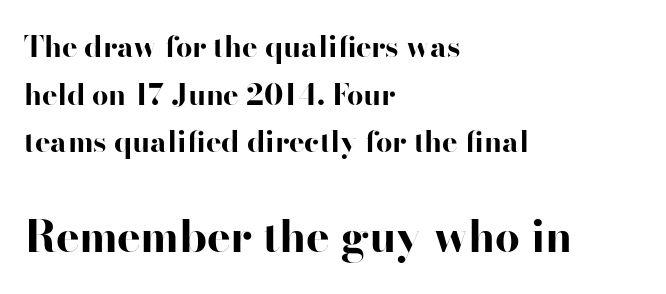
Q: Is the text bold? A: Yes.
Q: Is the text italic (slanted)? A: No, it is upright.
Q: Is the typeface a serif or a sans-serif typeface? A: Sans-serif.
Q: Is the text underlined? A: No.
Q: How is the paragraph aligned? A: Left-aligned.
Q: Is the spacing between letters normal or unusually wide? A: Normal.
Q: Is the spacing between lines tight, normal or loose? A: Normal.
Q: Which block of text is set in a larger size, the first (top) or the second (bottom)? A: The second (bottom) one.
Q: Width (condensed, normal, or wide)? A: Wide.
Q: Stroke contrast? A: High.
Q: x-height? A: Small.
Q: Monospaced? A: No.
